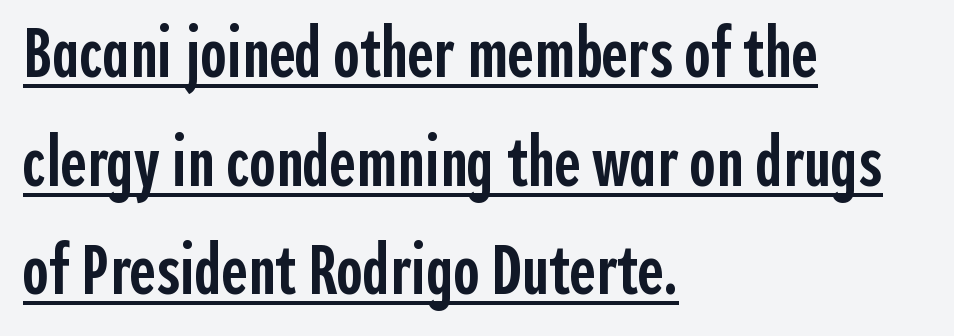
Serif or sans? Sans — the stroke terminals are bare. Its strokes are somewhat broadened, the hallmark of semibold type. This sample has the flowing, uneven cadence of proportional lettering. Regular leading. The rendering keeps characters at their native spacing. A typographer would call this underscored text.
